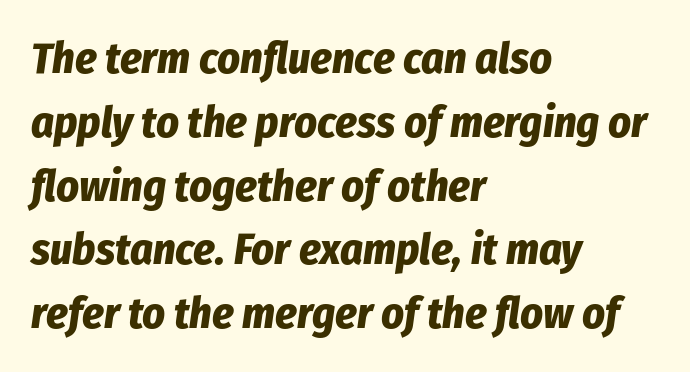
{"italic": "yes", "lean": "right", "slant_degrees": 8, "bold": "yes", "weight": "bold", "width": "condensed", "stroke_contrast": "low", "x_height": "medium", "monospaced": "no", "underline": "no", "align": "left", "line_spacing": "normal", "line_spacing_ratio": 1.45, "letter_spacing": "normal", "letter_spacing_em": 0.0, "glyph_px": 44}
